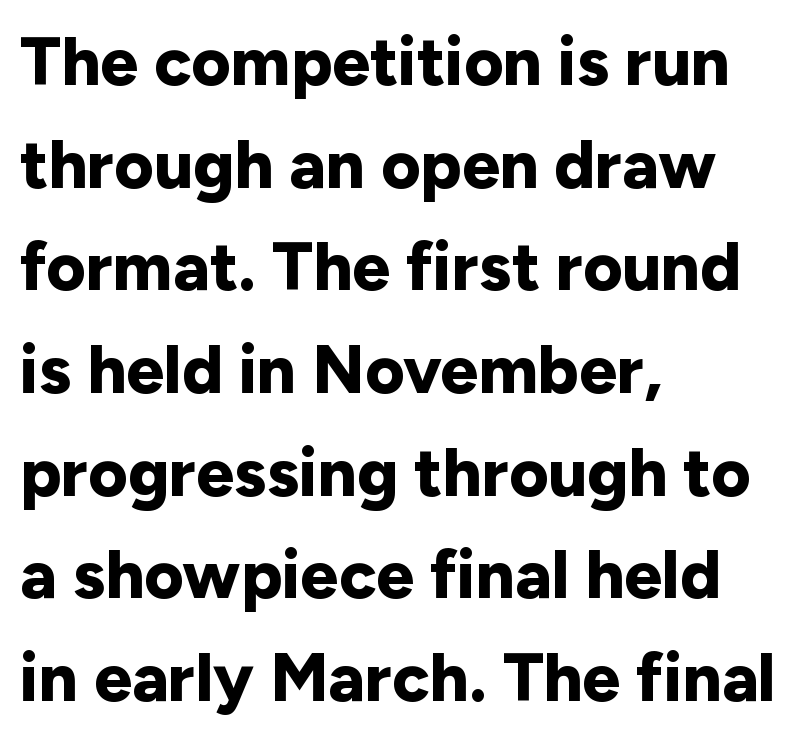
If you drew a line through each stem, it would be perfectly vertical. Descenders are the only things crossing below the line. Short note: letters normally spaced. The strokes are fattened all the way to bold.
